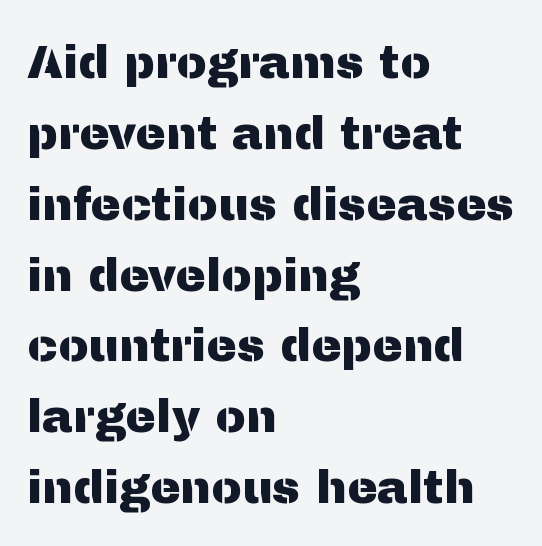
{"serif": "no", "italic": "no", "width": "normal", "stroke_contrast": "medium", "x_height": "medium", "monospaced": "no", "underline": "no", "align": "left", "line_spacing": "normal", "line_spacing_ratio": 1.54, "letter_spacing": "normal", "letter_spacing_em": 0.0, "glyph_px": 46}
